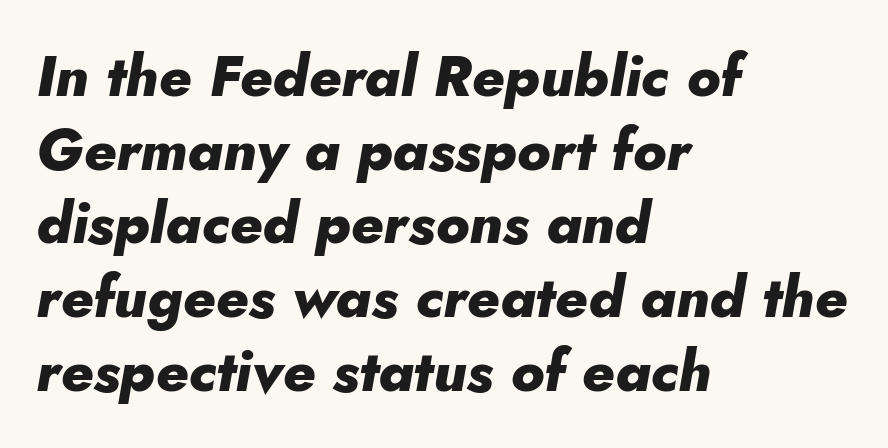
Q: Is the text bold? A: Yes.
Q: Is the text italic (slanted)? A: Yes, it leans right by about 10 degrees.
Q: Is the text underlined? A: No.
Q: How is the paragraph aligned? A: Left-aligned.
Q: Is the spacing between letters normal or unusually wide? A: Normal.
Q: Is the spacing between lines tight, normal or loose? A: Normal.
Q: Width (condensed, normal, or wide)? A: Normal.
Q: Stroke contrast? A: Low.
Q: x-height? A: Small.
Q: Monospaced? A: No.
